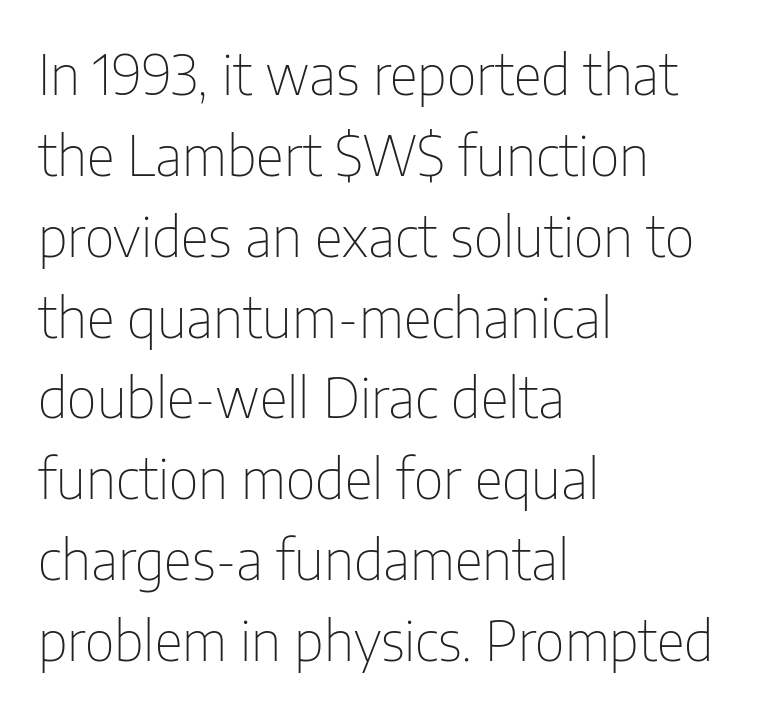
The image shows 55 px thin, condensed sans-serif type, upright; set left-aligned, normal line spacing (1.47x), normal letter spacing, not underlined; low stroke contrast and a medium x-height.
